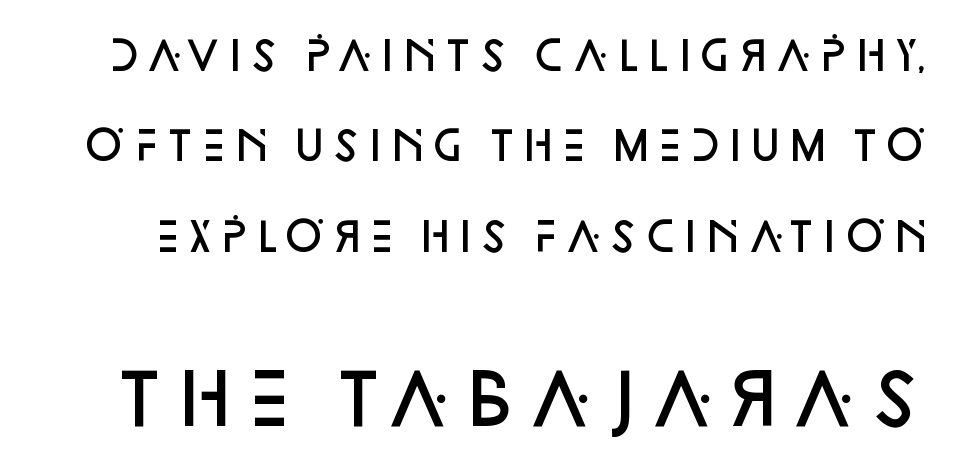
The image shows 69 px semibold sans-serif type, upright; set loose line spacing (2.32x), normal letter spacing, not underlined; the second (bottom) block is 1.77x larger; low stroke contrast and a large x-height.
